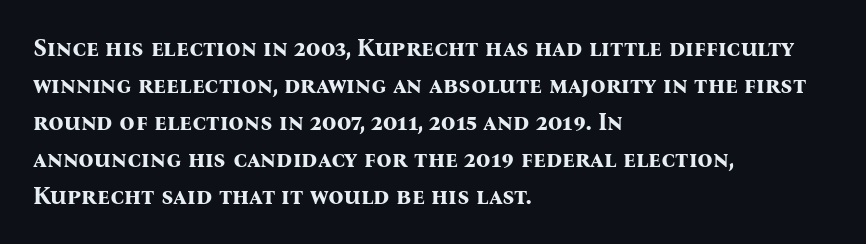
These lines sit exactly where default settings would place them. Descenders are the only things crossing below the line. As a designer I'd log this as weight 700, bold. Where is the straight margin? On the left. The axis of the letterforms is exactly vertical. No extra tracking has been applied to these lines.
